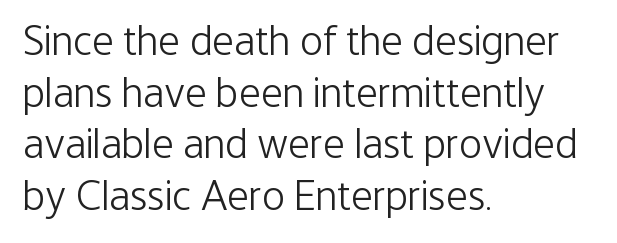
The image shows 43 px light, condensed sans-serif type, upright; set left-aligned, line spacing 1.2x, normal letter spacing, not underlined; low stroke contrast and a medium x-height.
